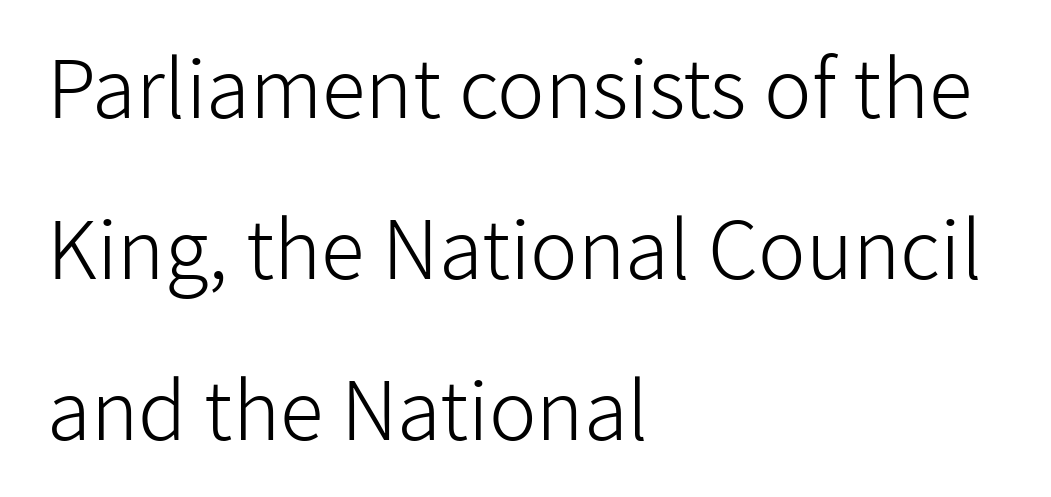
A bare baseline throughout the passage. In terms of posture, this sample is upright. A typesetter would call this proportional, since set widths differ per character. Summary of vertical rhythm: relaxed, with wide interline spacing. You can tell from the bare stems that sans-serif type was used.
